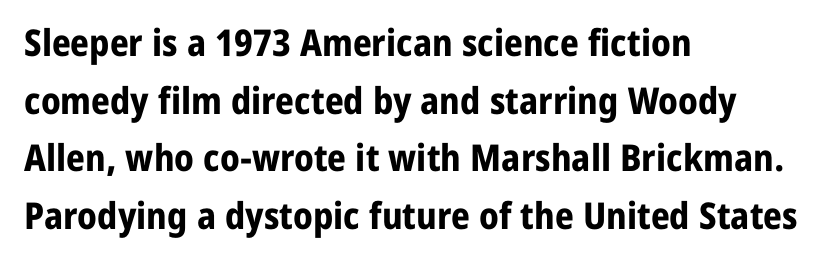
The image shows 37 px bold sans-serif type, upright; set left-aligned, normal line spacing (1.56x), normal letter spacing, not underlined; low stroke contrast and a medium x-height.
